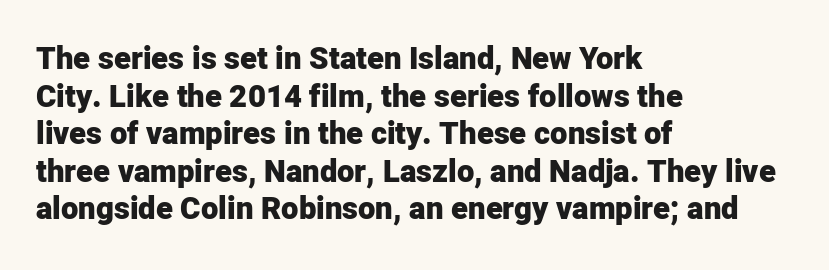
The image shows 31 px heavy sans-serif type, upright; set left-aligned, line spacing 1.21x, normal letter spacing, not underlined; low stroke contrast and a medium x-height.
